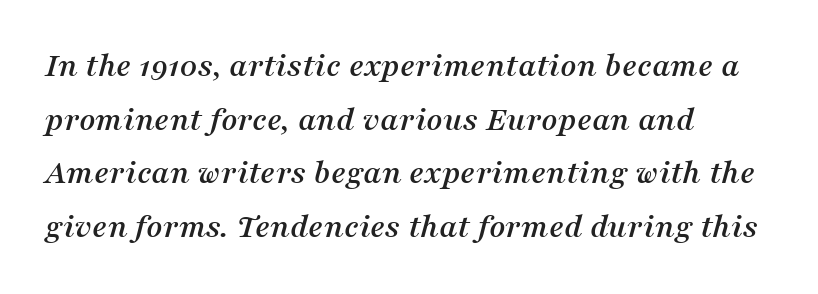
Only glyphs here, with clear space below each row. Horizontally, the lines are justified to the leading edge only. How are the letters spaced? Ordinarily, with no added tracking. Examine the stroke ends and you'll spot serifs. Regarding leading, the lines here are spaced in the standard way. These lines are rendered in a variable-pitch font.
